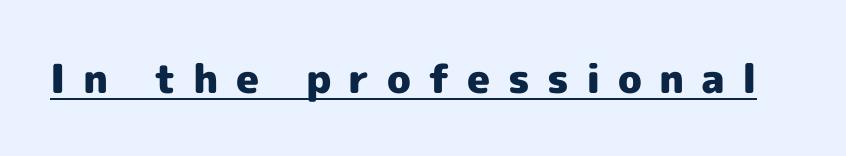
{"serif": "no", "italic": "no", "bold": "yes", "weight": "heavy", "width": "normal", "x_height": "medium", "monospaced": "no", "underline": "yes", "letter_spacing": "wide", "letter_spacing_em": 0.43, "glyph_px": 40}
